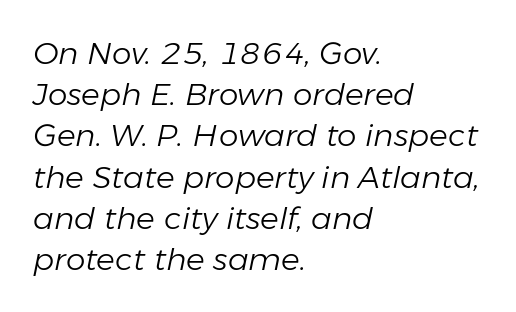
The image shows 31 px light type, italic (leaning right); set left-aligned, normal line spacing (1.33x), normal letter spacing, not underlined; low stroke contrast and a medium x-height.
